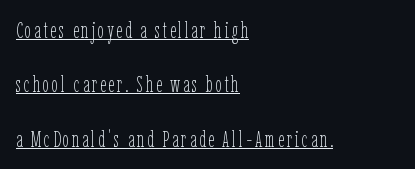
Q: Is the text bold? A: No.
Q: Is the text italic (slanted)? A: No, it is upright.
Q: Is the text underlined? A: Yes.
Q: How is the paragraph aligned? A: Left-aligned.
Q: Is the spacing between lines tight, normal or loose? A: Loose.
